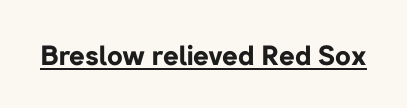
The letters stand straight up with perfectly vertical stems. Between one letter and the next there's only the usual sliver of space. Underlining? Definitely there. Strokes here are thick enough to call this a true bold.
